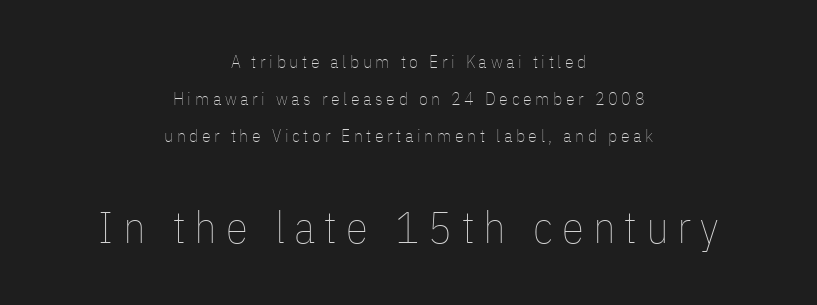
Q: Is the text bold? A: No.
Q: Is the text italic (slanted)? A: No, it is upright.
Q: Is the text underlined? A: No.
Q: How is the paragraph aligned? A: Centered.
Q: Is the spacing between letters normal or unusually wide? A: Unusually wide.
Q: Is the spacing between lines tight, normal or loose? A: Loose.
Q: Which block of text is set in a larger size, the first (top) or the second (bottom)? A: The second (bottom) one.
Q: Width (condensed, normal, or wide)? A: Condensed.
Q: Stroke contrast? A: Low.
Q: x-height? A: Medium.
Q: Monospaced? A: No.
